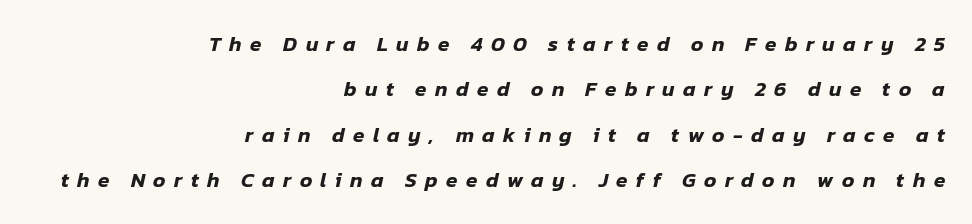
Leading: increased. Words float on clear page, feet unadorned. Someone cranked the tracking dial way up on this one. The font's italic variant was chosen for this text. Caption: multi-line text, flush right, ragged left.
